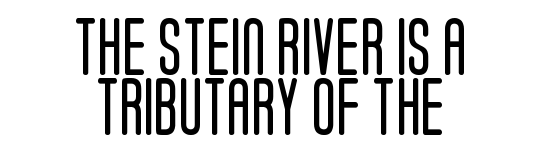
Summary of vertical rhythm: compact, with narrow interline spacing. Standard letterfit; no display-style spreading of the glyphs. The letters advance in unequal steps, a hallmark of proportional type. The zone under the glyphs is completely vacant. Examine the stroke ends and you'll find no serifs.
